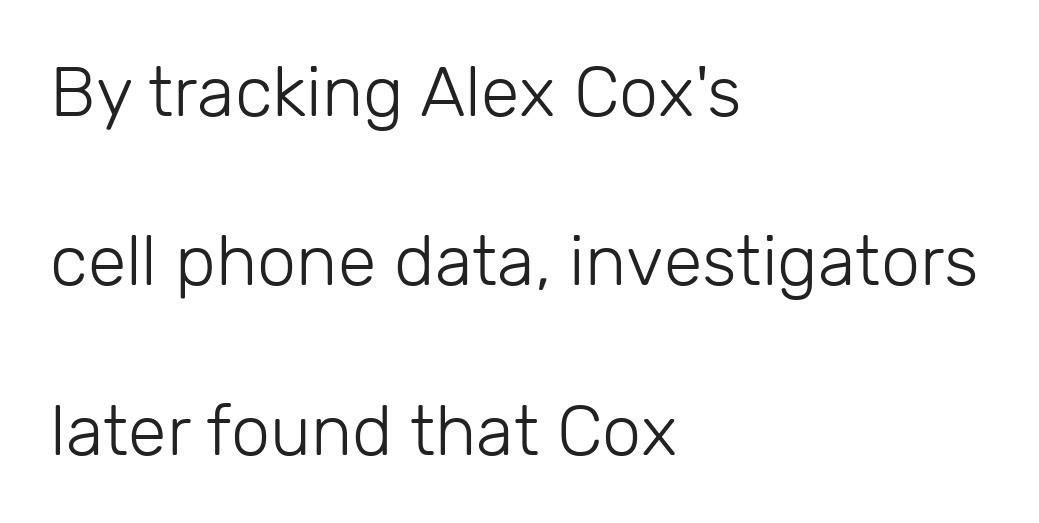
The image shows 70 px light sans-serif type, upright; set left-aligned, loose line spacing (2.42x), normal letter spacing, not underlined; low stroke contrast and a medium x-height.
